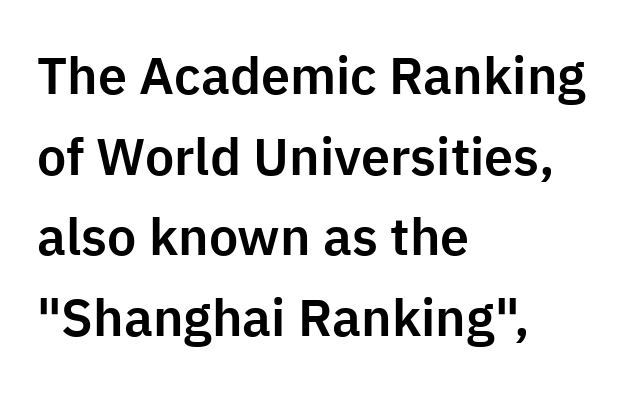
Q: Is the text italic (slanted)? A: No, it is upright.
Q: Is the typeface a serif or a sans-serif typeface? A: Sans-serif.
Q: Is the text underlined? A: No.
Q: How is the paragraph aligned? A: Left-aligned.
Q: Is the spacing between letters normal or unusually wide? A: Normal.
Q: Is the spacing between lines tight, normal or loose? A: Normal.
Q: Width (condensed, normal, or wide)? A: Normal.
Q: Stroke contrast? A: Low.
Q: x-height? A: Medium.
Q: Monospaced? A: No.
